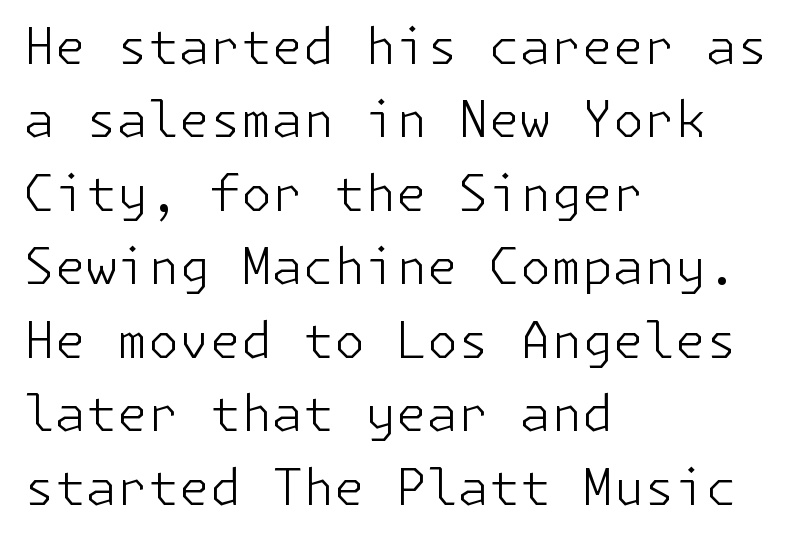
Q: Is the text bold? A: No.
Q: Is the text italic (slanted)? A: No, it is upright.
Q: Is the typeface a serif or a sans-serif typeface? A: Sans-serif.
Q: Is the text underlined? A: No.
Q: How is the paragraph aligned? A: Left-aligned.
Q: Is the spacing between letters normal or unusually wide? A: Normal.
Q: Is the spacing between lines tight, normal or loose? A: Normal.
Q: Width (condensed, normal, or wide)? A: Normal.
Q: Stroke contrast? A: Low.
Q: x-height? A: Medium.
